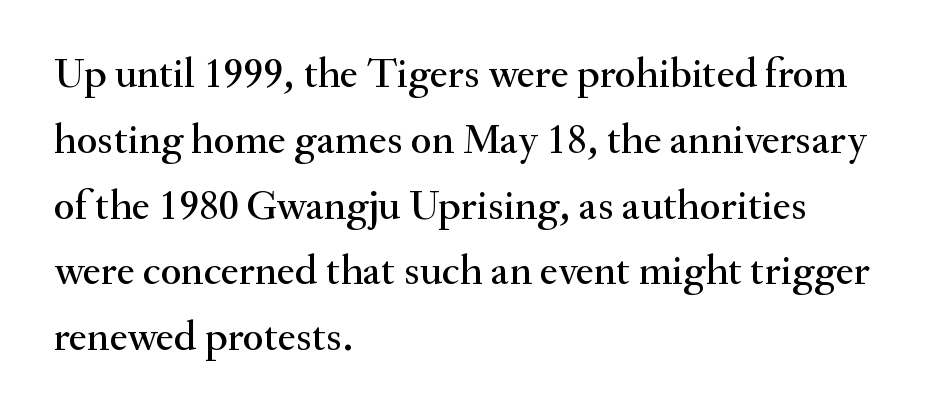
The image shows 43 px serif type, upright; set left-aligned, normal line spacing (1.53x), normal letter spacing, not underlined; medium stroke contrast and a small x-height.
